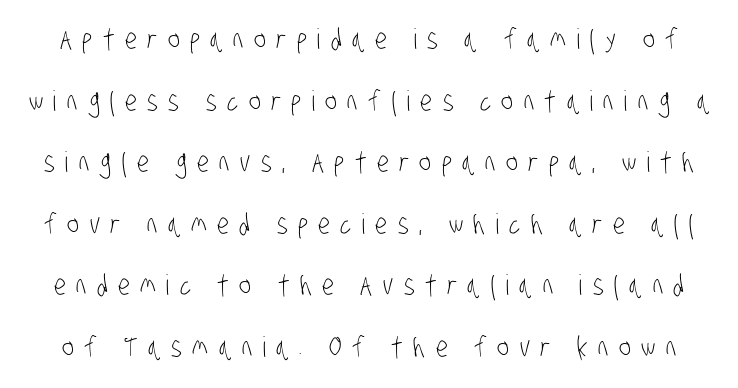
The image shows 28 px light, condensed sans-serif type; set loose line spacing (2.2x), unusually wide letter spacing (+0.37 em), not underlined; low stroke contrast and a large x-height.
